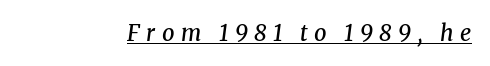
The image shows 22 px text type, italic (leaning right); set unusually wide letter spacing (+0.29 em), underlined.
